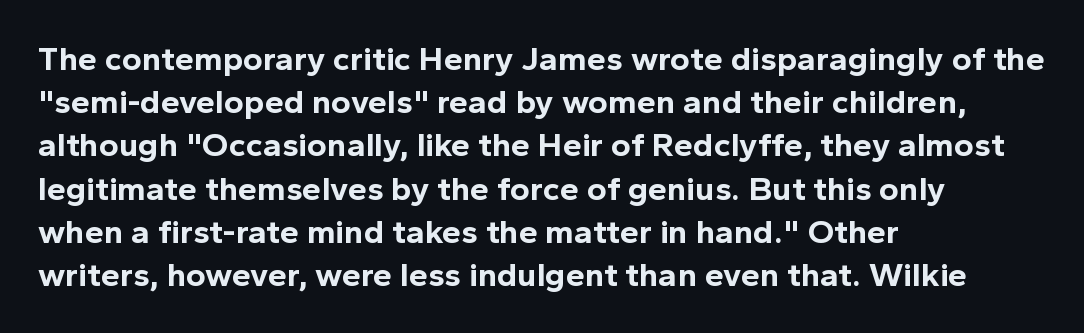
This block has exactly the height ordinary leading produces. Check the space under the baseline: it is left empty. This is heavy type, rendered in bold. Upright lettering throughout.
